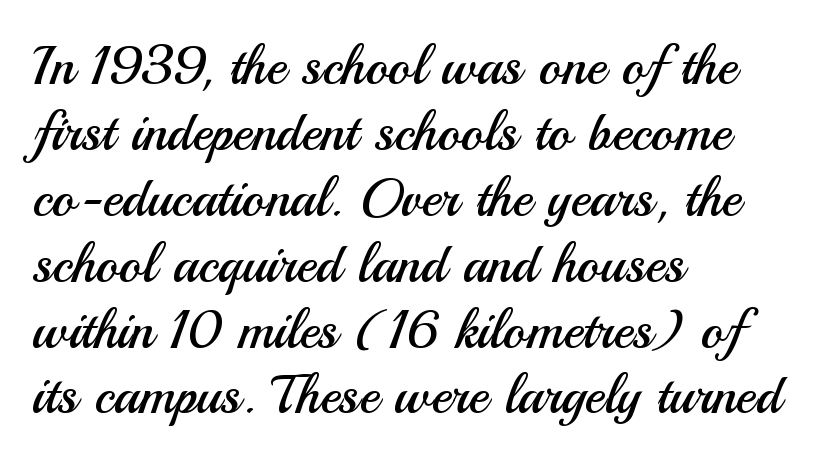
The image shows 54 px regular-weight sans-serif type; set left-aligned, line spacing 1.22x, normal letter spacing, not underlined; medium stroke contrast and a small x-height.
